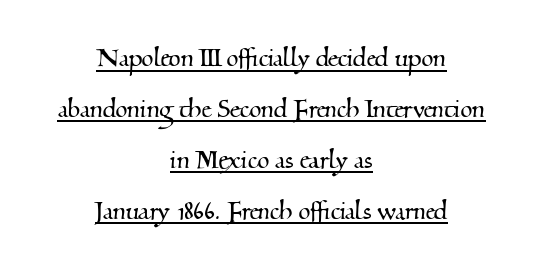
The typeface chosen for these lines features serifs. The type is set solid horizontally, with unmodified tracking. This sample is center-justified, so both line endings float freely. Is there much room between lines? A standard amount, neither cramped nor airy. Do the characters align in a grid? No, the font is proportional. A continuous stroke trails under the words, as in a hyperlink.
